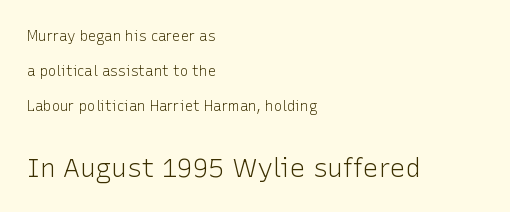
The paragraph shown leans on its left margin. In terms of posture, this sample is upright. These lines stand farther apart than default settings would place them. A typesetter would call this zero additional tracking. Caption: upper text group reduced, lower text group enlarged.
